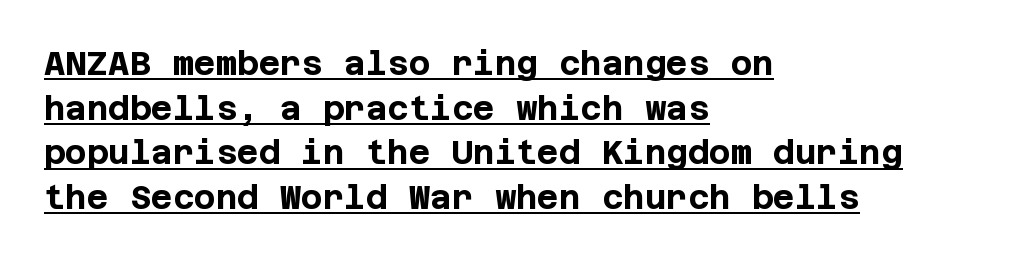
{"serif": "no", "italic": "no", "bold": "yes", "weight": "bold", "width": "normal", "stroke_contrast": "low", "x_height": "large", "underline": "yes", "align": "left", "line_spacing": "normal", "line_spacing_ratio": 1.35, "letter_spacing": "normal", "letter_spacing_em": 0.0, "glyph_px": 33}
